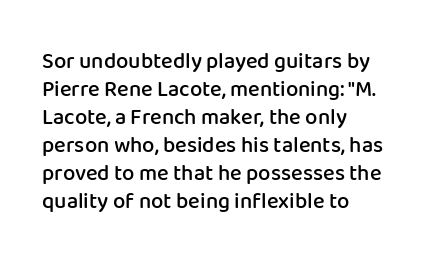
{"italic": "no", "bold": "semi", "underline": "no", "align": "left", "line_spacing": "normal", "line_spacing_ratio": 1.27, "letter_spacing": "normal", "letter_spacing_em": 0.0, "glyph_px": 22}
